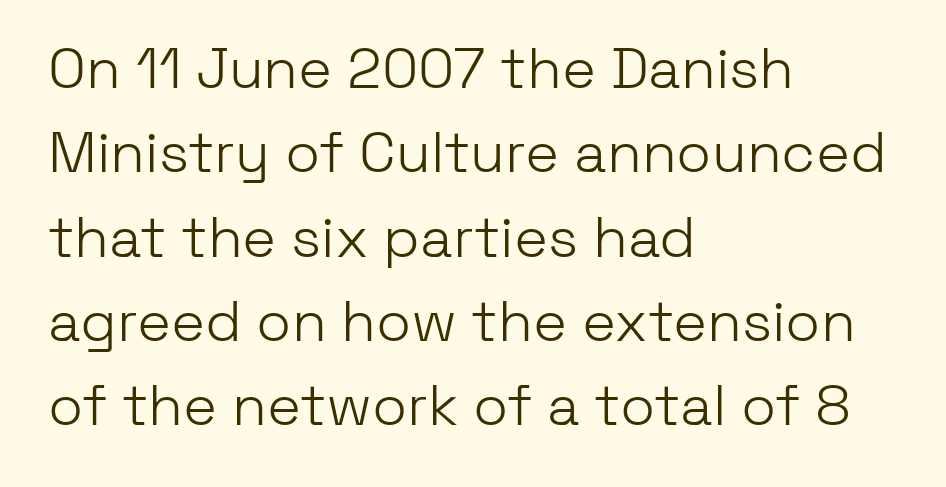
These lines sit exactly where default settings would place them. The glyphs in this specimen are sans serif. Every row of glyphs begins at an identical x-position on the left. Nothing heavy about these letters — not bold at all. Does the lettering tilt? It doesn't — this is upright. Proportional: the letters do not fall into vertical columns.
